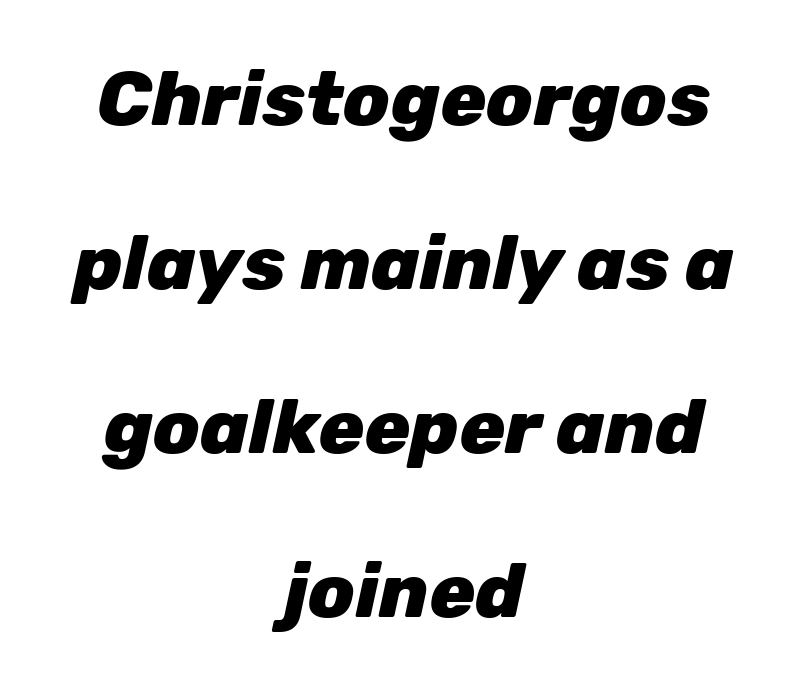
Q: Is the text bold? A: Yes.
Q: Is the text italic (slanted)? A: Yes, it leans right by about 12 degrees.
Q: Is the text underlined? A: No.
Q: How is the paragraph aligned? A: Centered.
Q: Is the spacing between letters normal or unusually wide? A: Normal.
Q: Is the spacing between lines tight, normal or loose? A: Loose.
Q: Width (condensed, normal, or wide)? A: Normal.
Q: Stroke contrast? A: Low.
Q: x-height? A: Medium.
Q: Monospaced? A: No.
